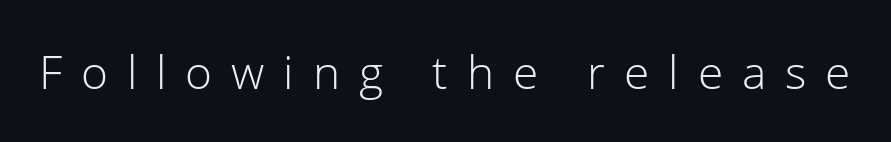
Weight: not bold — regular or lighter. The text was rendered using a sans face with plain stroke endings. Looks like regular typesetting: each glyph gets only the width it needs. Plain, unruled lines of type.
